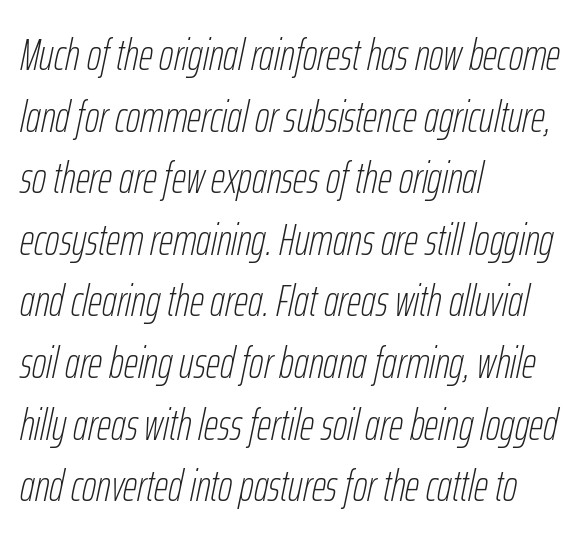
Q: Is the text bold? A: No.
Q: Is the text italic (slanted)? A: Yes, it leans right by about 12 degrees.
Q: Is the text underlined? A: No.
Q: How is the paragraph aligned? A: Left-aligned.
Q: Is the spacing between letters normal or unusually wide? A: Normal.
Q: Is the spacing between lines tight, normal or loose? A: Normal.
Q: Width (condensed, normal, or wide)? A: Condensed.
Q: Stroke contrast? A: Low.
Q: x-height? A: Medium.
Q: Monospaced? A: No.
